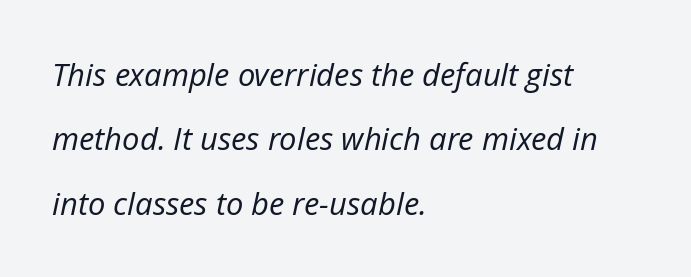
The image shows 31 px regular-weight type, italic (leaning right); set left-aligned, loose line spacing (2.08x), normal letter spacing, not underlined; low stroke contrast and a medium x-height.
